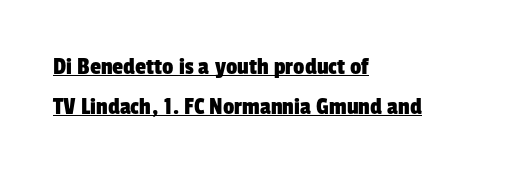
Notice how the passage keeps a crisp vertical edge on the left only. The lines sit at an ordinary, default distance from one another. How are the letters spaced? Ordinarily, with no added tracking. A typographer would call this underscored text.
